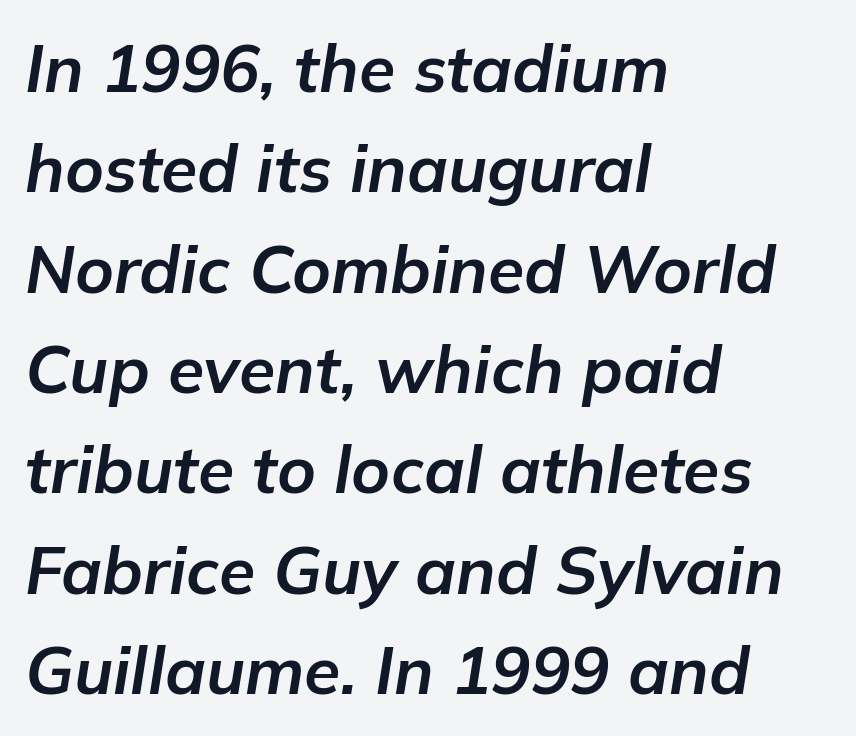
The space directly below the letters is spotless. You could call the tracking neutral — neither tight nor loose. A typesetter would call this proportional, since set widths differ per character. The text carries the slant typical of an italic or oblique font. Compared with typical paragraphs, the rows here are spaced about the same. Horizontally, the lines are justified to the leading edge only.
